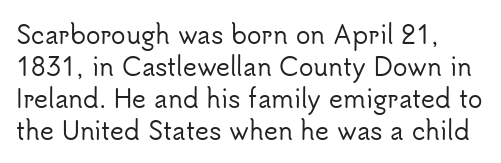
{"italic": "no", "underline": "no", "line_spacing": "normal", "line_spacing_ratio": 1.33, "letter_spacing": "normal", "letter_spacing_em": 0.0, "glyph_px": 24}
